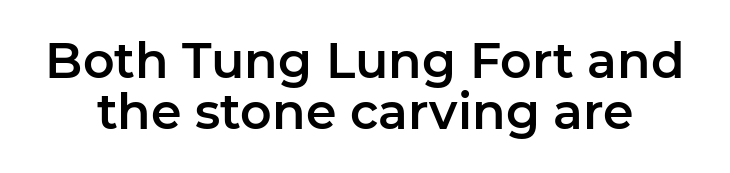
The image shows 49 px sans-serif type, upright; set tight line spacing (1.05x), normal letter spacing, not underlined; low stroke contrast and a medium x-height.
